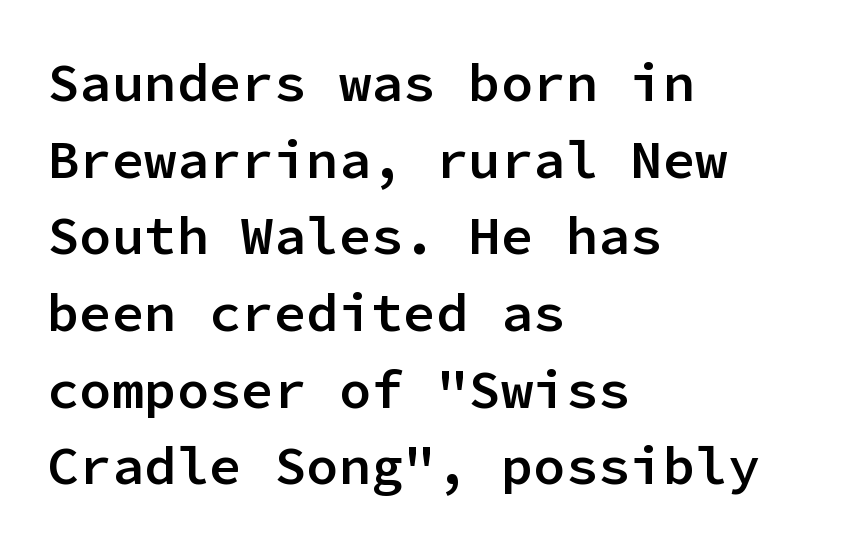
Q: Is the text bold? A: Semi-bold.
Q: Is the text italic (slanted)? A: No, it is upright.
Q: Is the typeface a serif or a sans-serif typeface? A: Sans-serif.
Q: Is the text underlined? A: No.
Q: How is the paragraph aligned? A: Left-aligned.
Q: Is the spacing between letters normal or unusually wide? A: Normal.
Q: Is the spacing between lines tight, normal or loose? A: Normal.
Q: Width (condensed, normal, or wide)? A: Normal.
Q: Stroke contrast? A: Low.
Q: x-height? A: Medium.
Q: Monospaced? A: Yes.
